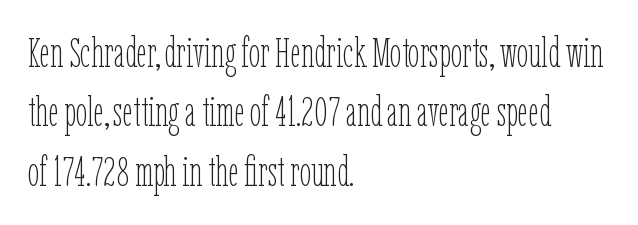
{"italic": "no", "bold": "no", "weight": "thin", "width": "condensed", "stroke_contrast": "low", "x_height": "medium", "monospaced": "no", "underline": "no", "align": "left", "line_spacing": "normal", "line_spacing_ratio": 1.45, "letter_spacing": "normal", "letter_spacing_em": 0.0, "glyph_px": 41}
